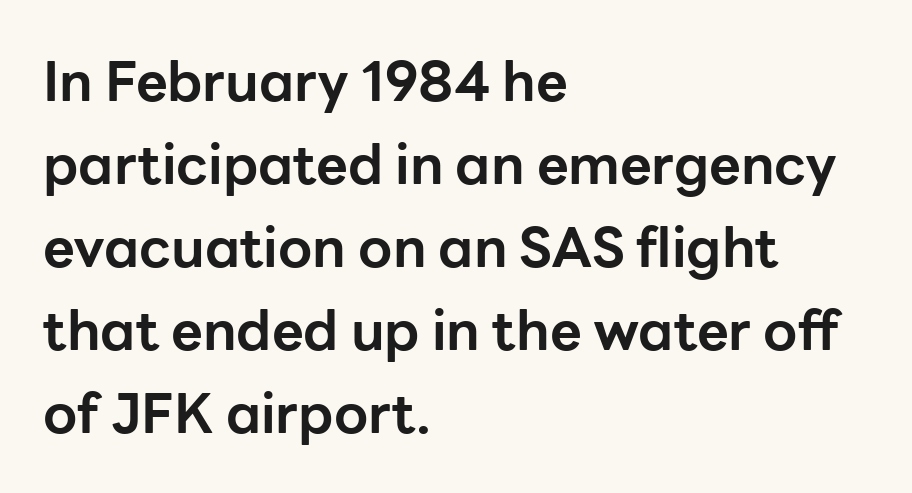
Here the designer chose a conventional face with non-uniform glyph widths. The type is set solid horizontally, with unmodified tracking. Check the space under the baseline: it is left empty. The typography opts for an upright posture over an oblique one. The passage shown is typeset with a sans-serif family.
